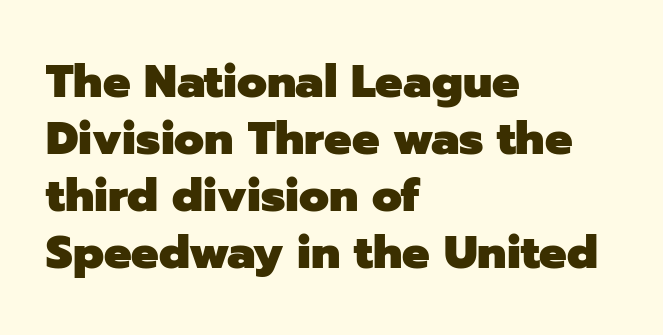
The image shows 46 px heavy sans-serif type, upright; set left-aligned, line spacing 1.24x, normal letter spacing, not underlined; low stroke contrast and a medium x-height.
